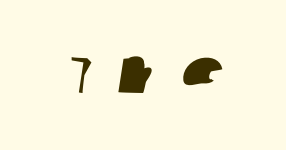
The image shows 65 px sans-serif type; set unusually wide letter spacing (+0.27 em), not underlined; low stroke contrast and a large x-height.
